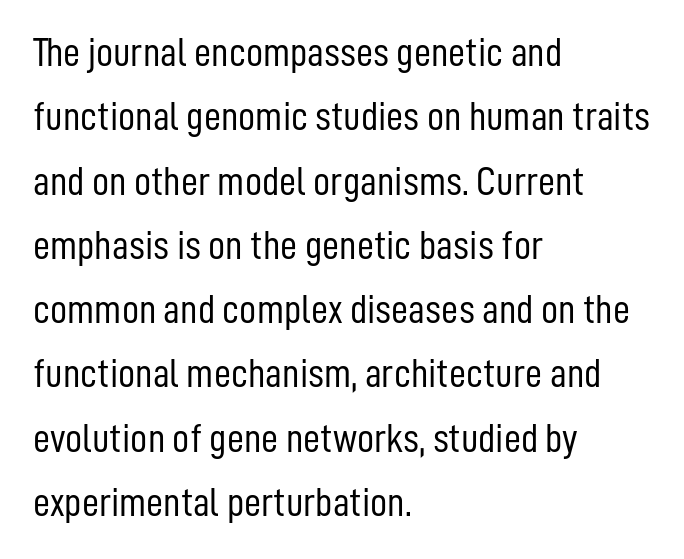
{"serif": "no", "italic": "no", "bold": "no", "weight": "light", "width": "condensed", "stroke_contrast": "low", "x_height": "medium", "monospaced": "no", "underline": "no", "align": "left", "line_spacing": "normal", "line_spacing_ratio": 1.53, "letter_spacing": "normal", "letter_spacing_em": 0.0, "glyph_px": 42}
